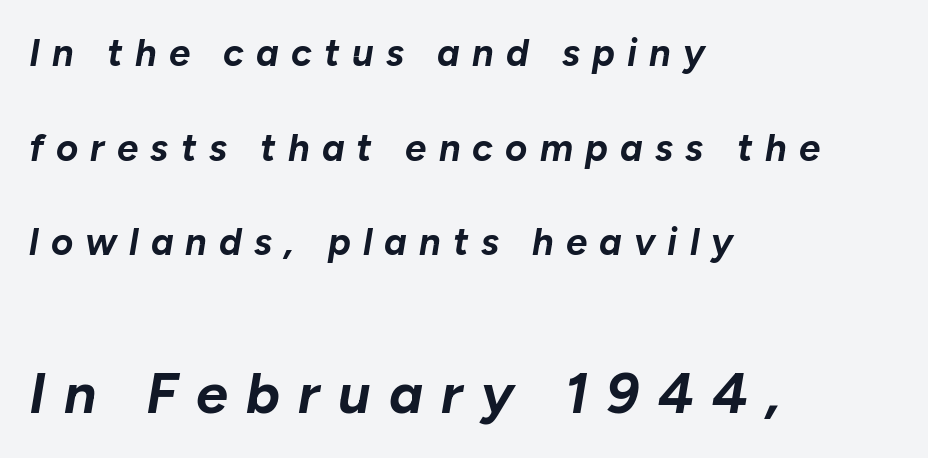
The image shows 57 px bold type, italic (leaning right); set left-aligned, loose line spacing (2.49x), unusually wide letter spacing (+0.32 em), not underlined; the second (bottom) block is 1.5x larger; low stroke contrast and a medium x-height.
